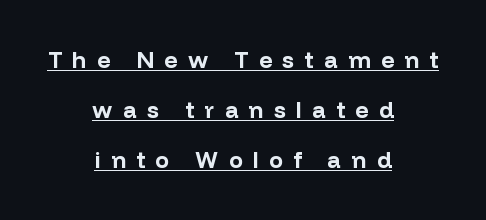
Heavy, bold letterforms. Somebody hit Ctrl+U on this one — the words are underlined. Casual observation: everything's sitting right in the middle. Honestly, the rows look like they've been pulled way apart. A typesetter would call this heavily tracked-out type.
